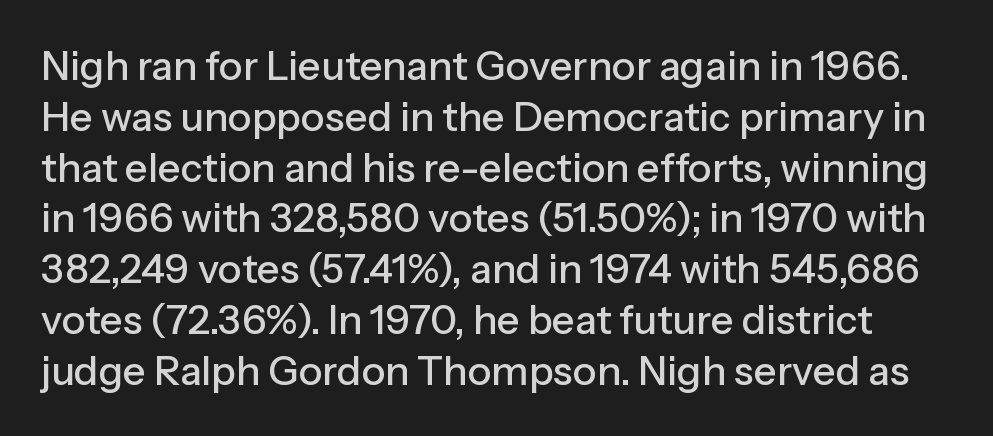
{"serif": "no", "italic": "no", "width": "normal", "stroke_contrast": "low", "x_height": "medium", "monospaced": "no", "underline": "no", "line_spacing": "normal", "line_spacing_ratio": 1.27, "letter_spacing": "normal", "letter_spacing_em": 0.0, "glyph_px": 40}
